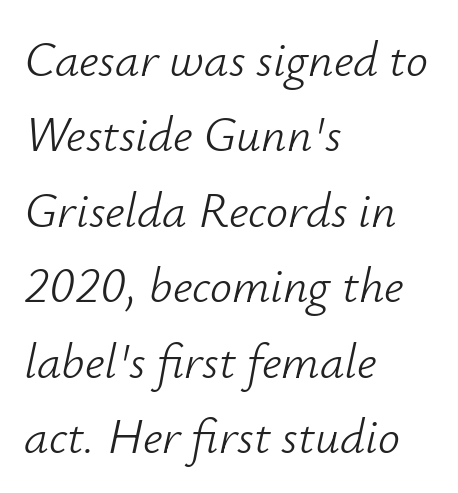
{"italic": "yes", "lean": "right", "slant_degrees": 12, "bold": "no", "weight": "light", "width": "normal", "stroke_contrast": "low", "x_height": "small", "monospaced": "no", "underline": "no", "align": "left", "line_spacing": "normal", "line_spacing_ratio": 1.54, "letter_spacing": "normal", "letter_spacing_em": 0.0, "glyph_px": 49}
